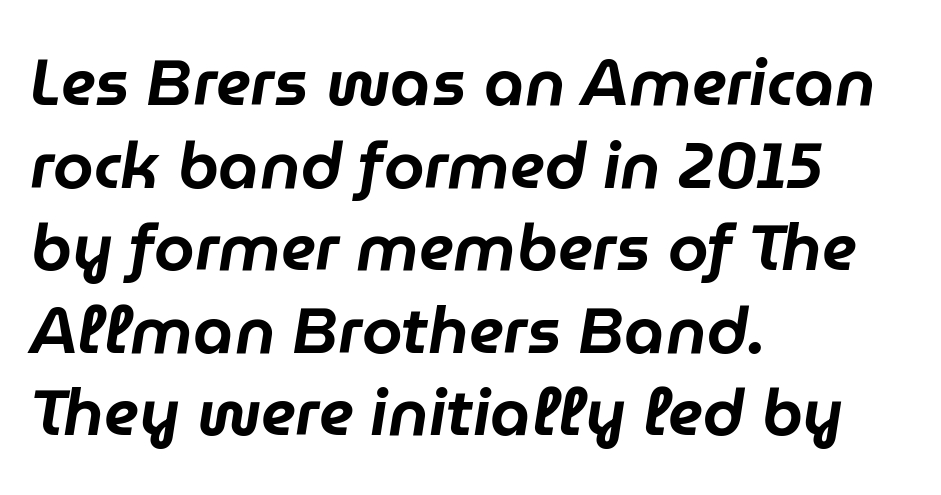
Q: Is the text italic (slanted)? A: Yes, it leans right by about 9 degrees.
Q: Is the text underlined? A: No.
Q: How is the paragraph aligned? A: Left-aligned.
Q: Is the spacing between letters normal or unusually wide? A: Normal.
Q: Is the spacing between lines tight, normal or loose? A: Normal.
Q: Width (condensed, normal, or wide)? A: Normal.
Q: Stroke contrast? A: Low.
Q: x-height? A: Medium.
Q: Monospaced? A: No.
